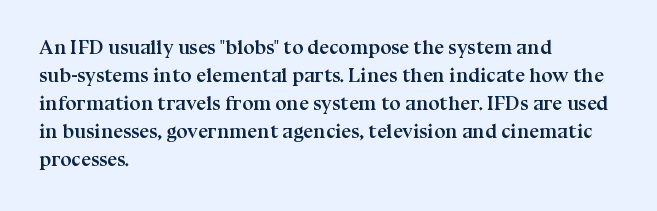
The image shows 20 px bold type, upright; set left-aligned, normal line spacing (1.4x), normal letter spacing, not underlined.
